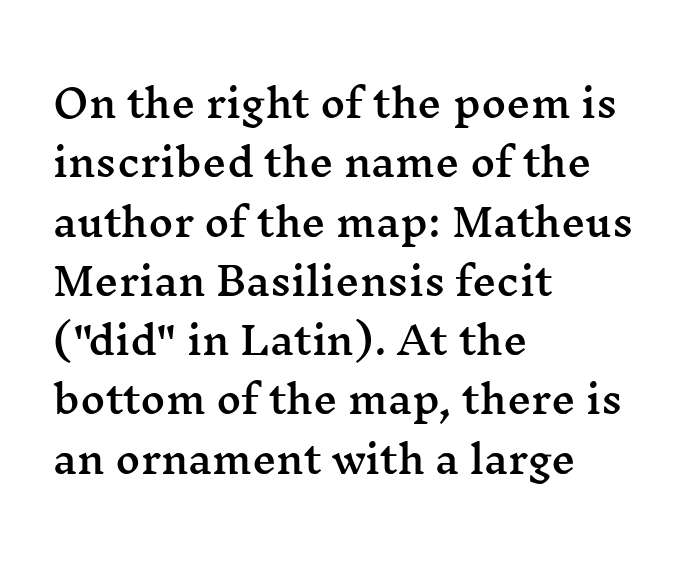
The image shows 38 px wide serif type, upright; set left-aligned, normal line spacing (1.56x), normal letter spacing, not underlined; medium stroke contrast and a medium x-height.
